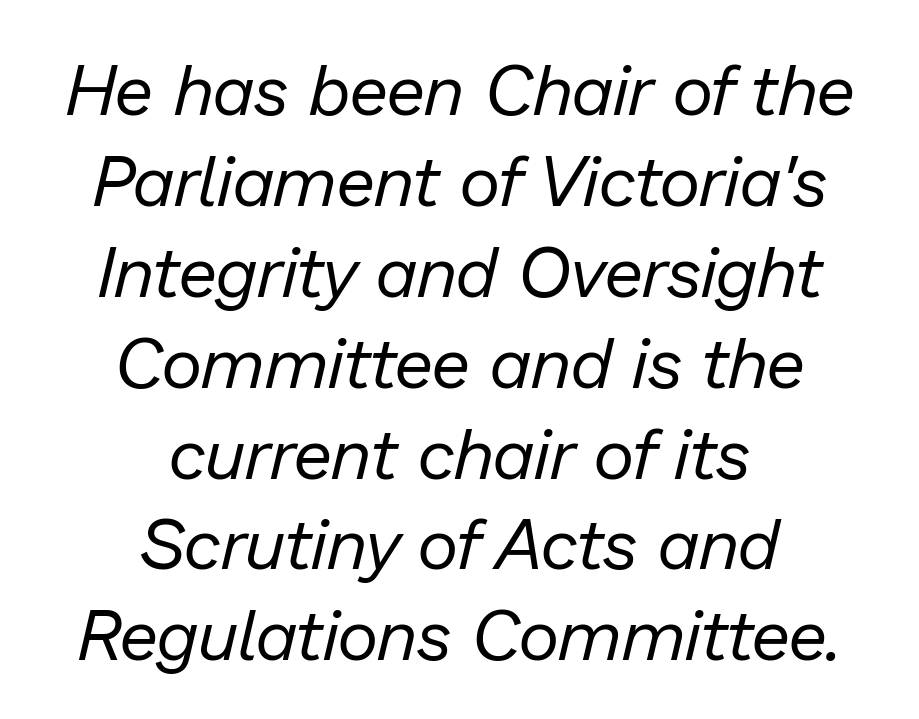
Q: Is the text bold? A: No.
Q: Is the text italic (slanted)? A: Yes, it leans right by about 13 degrees.
Q: Is the text underlined? A: No.
Q: How is the paragraph aligned? A: Centered.
Q: Is the spacing between letters normal or unusually wide? A: Normal.
Q: Is the spacing between lines tight, normal or loose? A: Normal.
Q: Width (condensed, normal, or wide)? A: Normal.
Q: Stroke contrast? A: Low.
Q: x-height? A: Medium.
Q: Monospaced? A: No.
